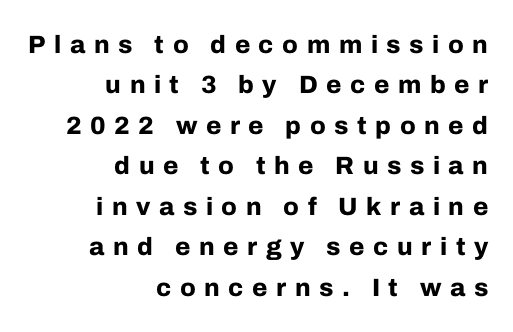
{"italic": "no", "bold": "yes", "underline": "no", "align": "right", "line_spacing": "normal", "line_spacing_ratio": 1.62, "letter_spacing": "wide", "letter_spacing_em": 0.34, "glyph_px": 25}
